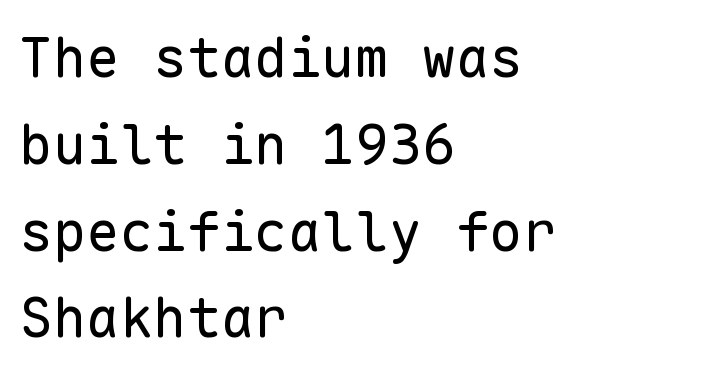
{"serif": "no", "italic": "no", "bold": "no", "weight": "regular", "width": "normal", "stroke_contrast": "low", "x_height": "medium", "monospaced": "yes", "underline": "no", "align": "left", "line_spacing": "normal", "line_spacing_ratio": 1.55, "letter_spacing": "normal", "letter_spacing_em": 0.0, "glyph_px": 56}
